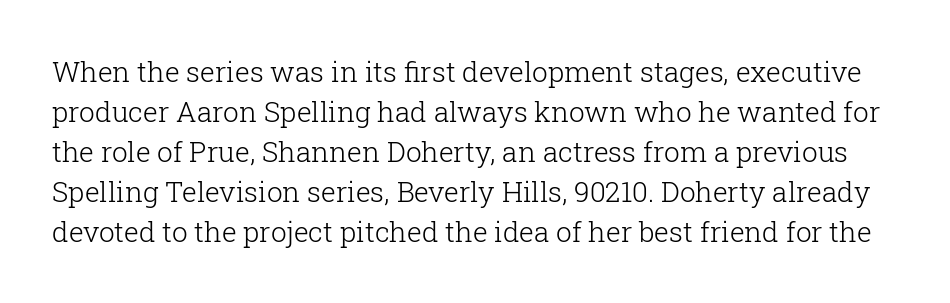
Is the letter spacing exaggerated? No — it looks like the ordinary default. Reading down the column, the eye jumps a familiar distance to each next line. Spacing verdict: proportional, widths tailored to each character. Plain, unruled lines of type.
